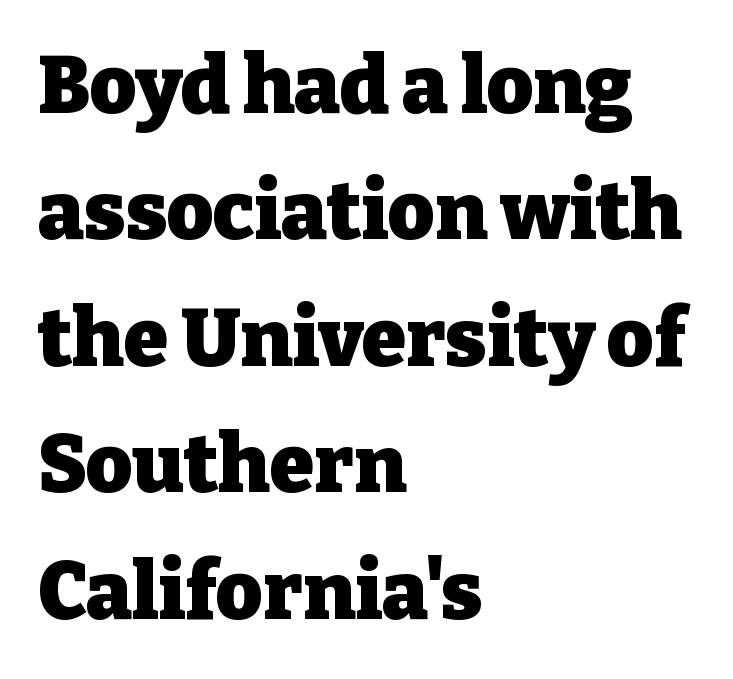
The image shows 80 px heavy serif type, upright; set left-aligned, normal line spacing (1.58x), normal letter spacing, not underlined; low stroke contrast and a medium x-height.
